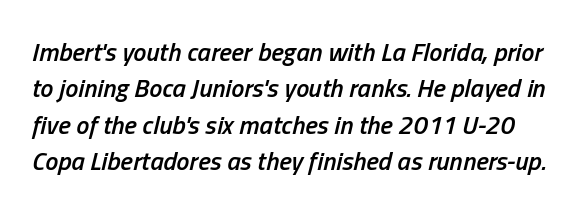
Q: Is the text bold? A: Semi-bold.
Q: Is the text italic (slanted)? A: Yes, it leans right by about 13 degrees.
Q: Is the text underlined? A: No.
Q: Is the spacing between letters normal or unusually wide? A: Normal.
Q: Is the spacing between lines tight, normal or loose? A: Normal.
